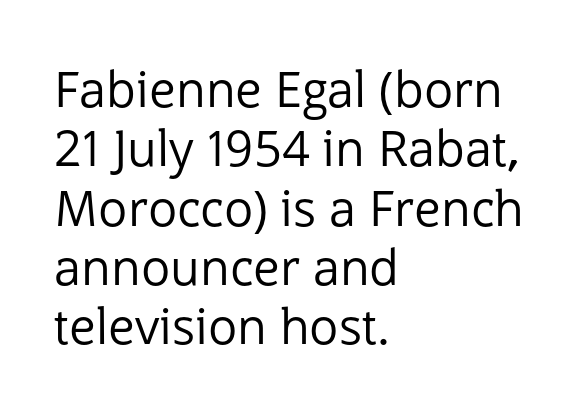
The image shows 49 px regular-weight sans-serif type, upright; set left-aligned, line spacing 1.21x, normal letter spacing, not underlined; low stroke contrast and a medium x-height.
